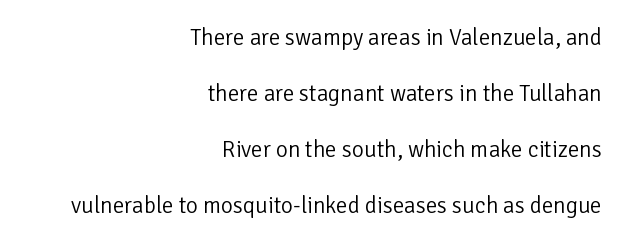
The image shows 23 px text type, upright; set right-aligned, loose line spacing (2.44x), normal letter spacing, not underlined.
